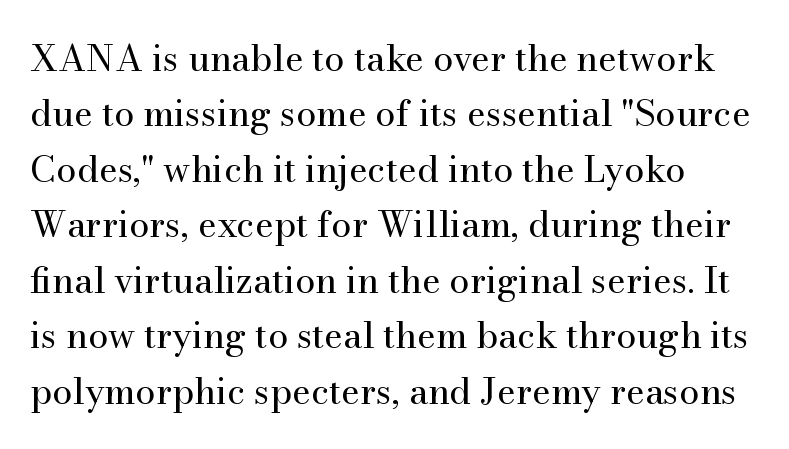
Q: Is the text bold? A: No.
Q: Is the text italic (slanted)? A: No, it is upright.
Q: Is the typeface a serif or a sans-serif typeface? A: Serif.
Q: Is the text underlined? A: No.
Q: How is the paragraph aligned? A: Left-aligned.
Q: Is the spacing between letters normal or unusually wide? A: Normal.
Q: Is the spacing between lines tight, normal or loose? A: Normal.
Q: Width (condensed, normal, or wide)? A: Normal.
Q: Stroke contrast? A: Medium.
Q: x-height? A: Small.
Q: Monospaced? A: No.
